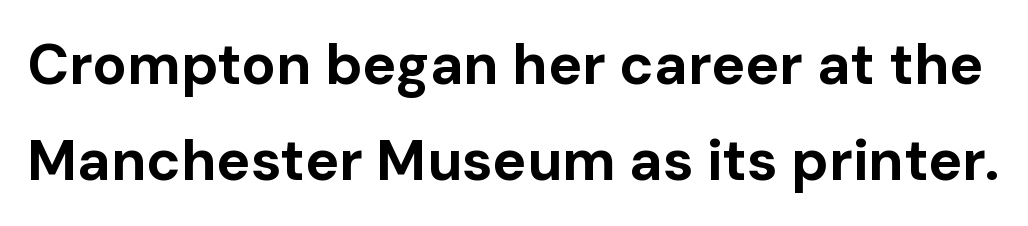
Compared with typical paragraphs, the rows here are spaced about the same. The type sits square on the baseline with zero lean. Clear beneath every line of the passage. This is heavy type, rendered in bold.
